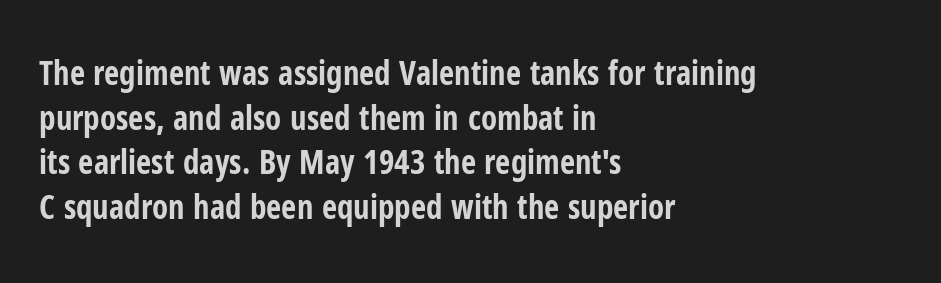
{"serif": "no", "italic": "no", "bold": "yes", "weight": "bold", "width": "condensed", "stroke_contrast": "low", "x_height": "medium", "monospaced": "no", "underline": "no", "align": "left", "line_spacing": "normal", "line_spacing_ratio": 1.35, "letter_spacing": "normal", "letter_spacing_em": 0.0, "glyph_px": 33}
